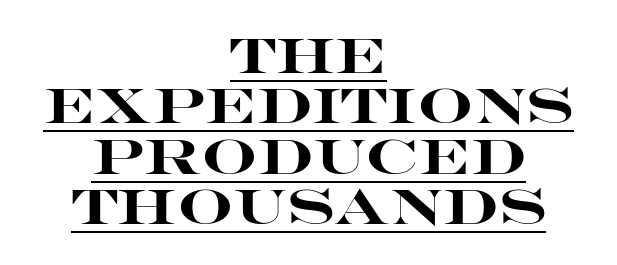
Q: Is the text bold? A: Yes.
Q: Is the text italic (slanted)? A: No, it is upright.
Q: Is the typeface a serif or a sans-serif typeface? A: Serif.
Q: Is the text underlined? A: Yes.
Q: How is the paragraph aligned? A: Centered.
Q: Is the spacing between letters normal or unusually wide? A: Normal.
Q: Is the spacing between lines tight, normal or loose? A: Tight.
Q: Width (condensed, normal, or wide)? A: Wide.
Q: Stroke contrast? A: High.
Q: x-height? A: Large.
Q: Monospaced? A: No.
